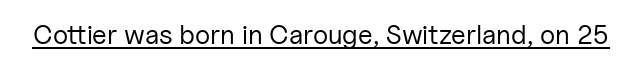
The image shows 27 px text type, upright; set normal letter spacing, underlined.
